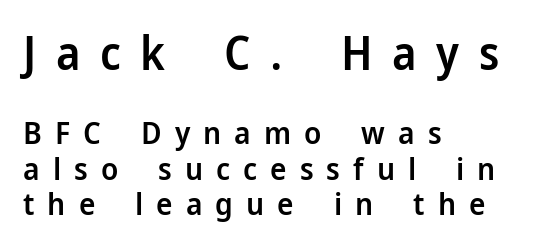
Quick note: underline off. Character widths vary here, with narrow letters taking less room than wide ones. Type style note: lacks serifs. Students, this is semibold: more ink than regular, less than bold.
